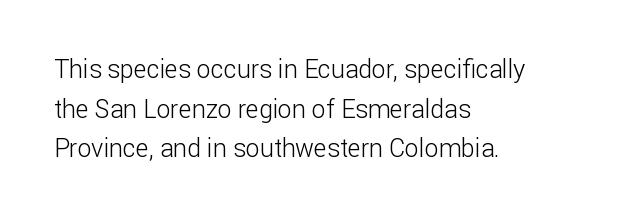
{"italic": "no", "bold": "no", "underline": "no", "align": "left", "line_spacing": "normal", "line_spacing_ratio": 1.59, "letter_spacing": "normal", "letter_spacing_em": 0.0, "glyph_px": 25}
